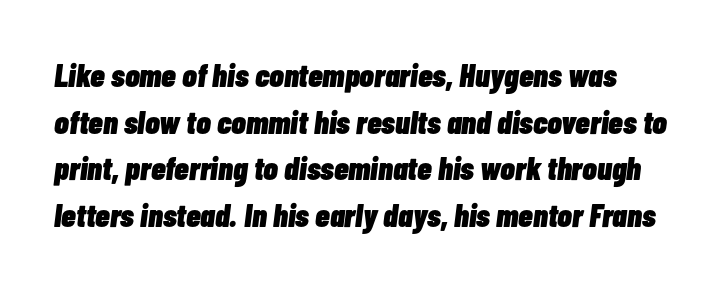
{"italic": "yes", "lean": "right", "slant_degrees": 7, "bold": "yes", "weight": "heavy", "width": "condensed", "stroke_contrast": "low", "x_height": "medium", "monospaced": "no", "underline": "no", "line_spacing": "normal", "line_spacing_ratio": 1.41, "letter_spacing": "normal", "letter_spacing_em": 0.0, "glyph_px": 33}
